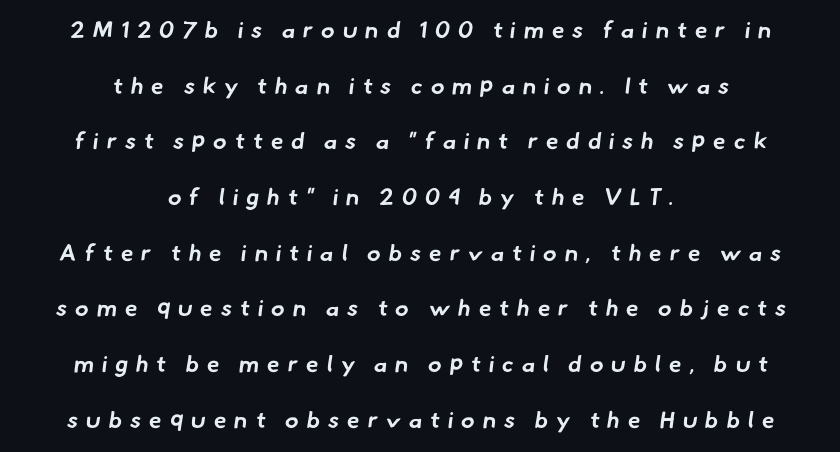
Q: Is the text bold? A: Yes.
Q: Is the text underlined? A: No.
Q: How is the paragraph aligned? A: Centered.
Q: Is the spacing between letters normal or unusually wide? A: Unusually wide.
Q: Is the spacing between lines tight, normal or loose? A: Loose.
